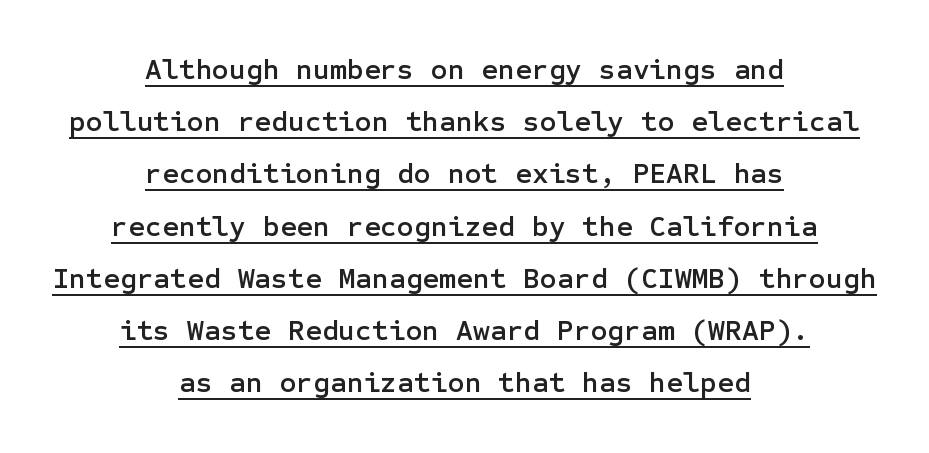
The words here are underlined. Look at the bottom of the vertical strokes: they stop flat, with no serifs. The tracking reads as untouched default to a designer's eye. Is there any slant? The stems are plumb.
